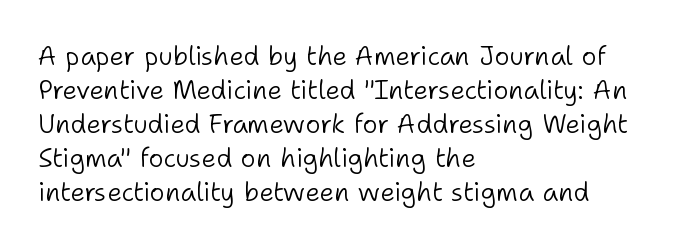
{"italic": "no", "bold": "no", "underline": "no", "align": "left", "line_spacing": "normal", "line_spacing_ratio": 1.31, "letter_spacing": "normal", "letter_spacing_em": 0.0, "glyph_px": 26}
